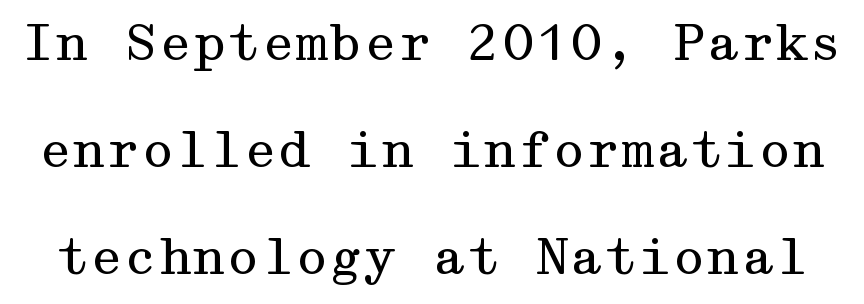
The image shows 49 px regular-weight, wide serif type, upright; set loose line spacing (2.18x), normal letter spacing, not underlined; medium stroke contrast and a medium x-height.
